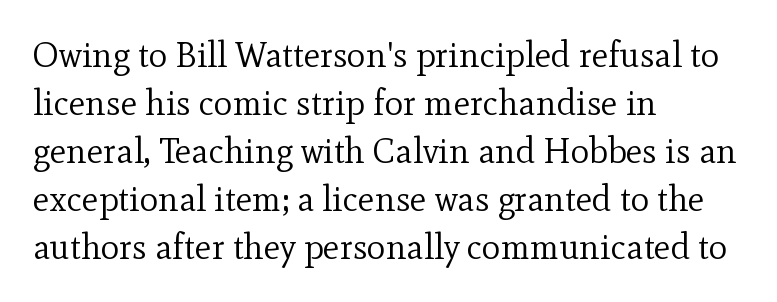
These glyphs show unthickened strokes, regular width or finer. The area under the type is left untouched. Character widths vary here, with narrow letters taking less room than wide ones. Honestly, the letter spacing is just normal — you wouldn't notice it. This sample uses a serif face. A student would call this left alignment; a typographer would say flush left, rag right.
